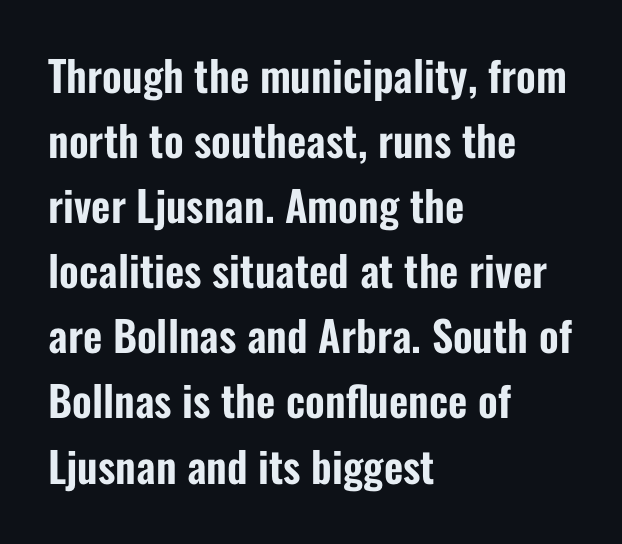
Q: Is the text italic (slanted)? A: No, it is upright.
Q: Is the typeface a serif or a sans-serif typeface? A: Sans-serif.
Q: Is the text underlined? A: No.
Q: How is the paragraph aligned? A: Left-aligned.
Q: Is the spacing between letters normal or unusually wide? A: Normal.
Q: Is the spacing between lines tight, normal or loose? A: Normal.
Q: Width (condensed, normal, or wide)? A: Condensed.
Q: Stroke contrast? A: Low.
Q: x-height? A: Medium.
Q: Monospaced? A: No.
